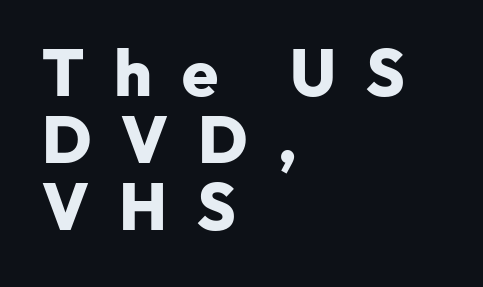
Q: Is the text bold? A: Yes.
Q: Is the text italic (slanted)? A: No, it is upright.
Q: Is the typeface a serif or a sans-serif typeface? A: Sans-serif.
Q: Is the text underlined? A: No.
Q: How is the paragraph aligned? A: Left-aligned.
Q: Is the spacing between letters normal or unusually wide? A: Unusually wide.
Q: Is the spacing between lines tight, normal or loose? A: Tight.
Q: Width (condensed, normal, or wide)? A: Normal.
Q: Stroke contrast? A: Low.
Q: x-height? A: Medium.
Q: Monospaced? A: No.
